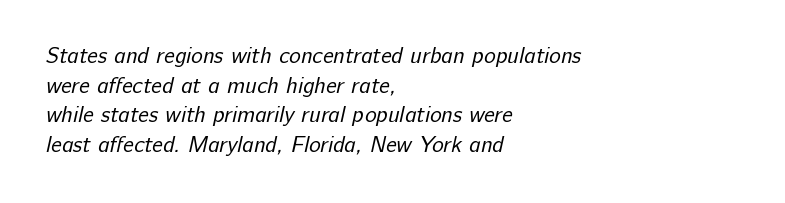
The image shows 22 px text type; set left-aligned, normal line spacing (1.35x), normal letter spacing, not underlined.
